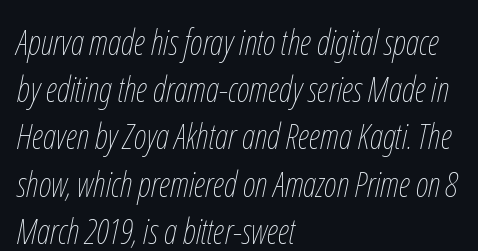
Nothing unusual about the tracking: characters are spaced as the font intends. No letter is thick-stroked: the sample isn't bold. Decoration check: the copy has no underline. The rag falls on the right side of this text block. Spacing verdict: proportional, widths tailored to each character.
